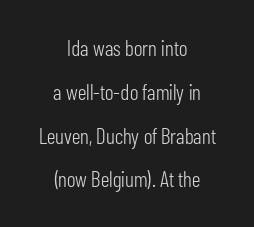
Q: Is the text bold? A: No.
Q: Is the text italic (slanted)? A: No, it is upright.
Q: Is the text underlined? A: No.
Q: How is the paragraph aligned? A: Centered.
Q: Is the spacing between letters normal or unusually wide? A: Normal.
Q: Is the spacing between lines tight, normal or loose? A: Loose.
